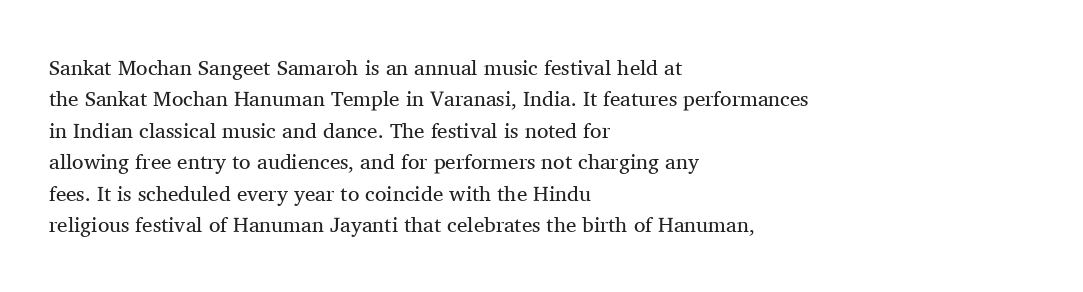
Q: Is the text bold? A: No.
Q: Is the text italic (slanted)? A: No, it is upright.
Q: Is the text underlined? A: No.
Q: How is the paragraph aligned? A: Left-aligned.
Q: Is the spacing between letters normal or unusually wide? A: Normal.
Q: Is the spacing between lines tight, normal or loose? A: Normal.
